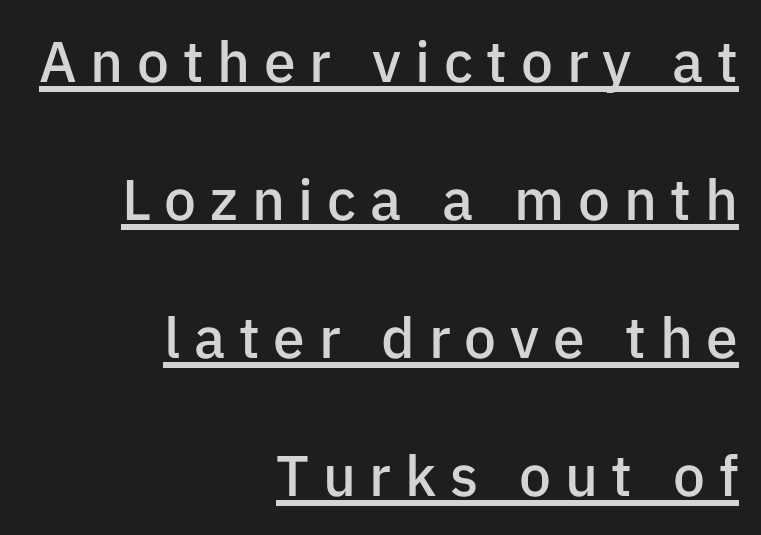
{"serif": "no", "italic": "no", "bold": "semi", "weight": "semibold", "width": "normal", "stroke_contrast": "low", "x_height": "medium", "monospaced": "no", "underline": "yes", "align": "right", "line_spacing": "loose", "line_spacing_ratio": 2.42, "letter_spacing": "wide", "letter_spacing_em": 0.24, "glyph_px": 57}
